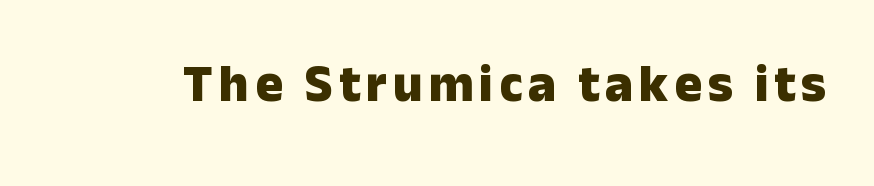
The image shows 52 px heavy sans-serif type, upright; set not underlined; low stroke contrast and a medium x-height.
